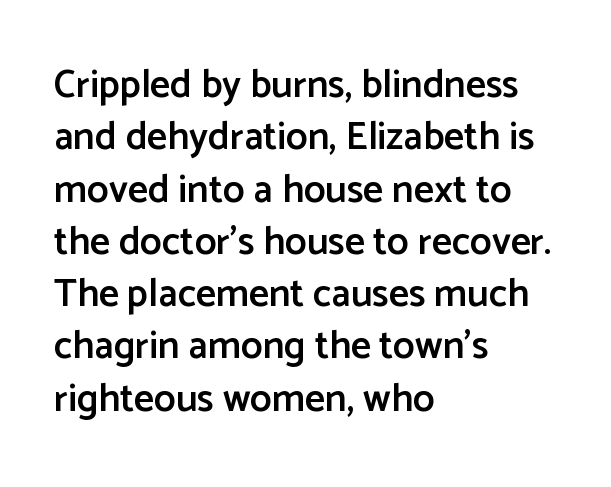
Q: Is the text bold? A: Semi-bold.
Q: Is the text italic (slanted)? A: No, it is upright.
Q: Is the typeface a serif or a sans-serif typeface? A: Sans-serif.
Q: Is the text underlined? A: No.
Q: How is the paragraph aligned? A: Left-aligned.
Q: Is the spacing between letters normal or unusually wide? A: Normal.
Q: Is the spacing between lines tight, normal or loose? A: Normal.
Q: Width (condensed, normal, or wide)? A: Normal.
Q: Stroke contrast? A: Low.
Q: x-height? A: Medium.
Q: Monospaced? A: No.
